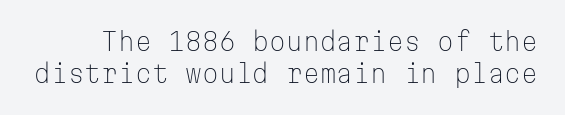
The passage shown stacks its lines at a standard gap. Type without underlining. Students, note that the glyphs here touch the page at normal intervals. Ascenders rise straight up at ninety degrees. The strokes carry an ordinary text weight at most.
